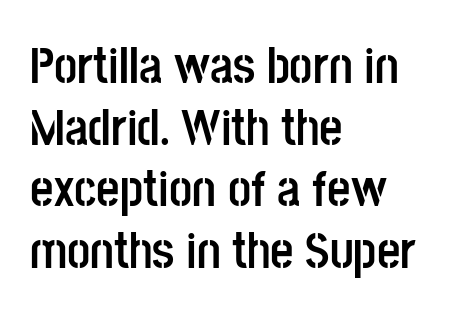
{"serif": "no", "italic": "no", "bold": "yes", "weight": "semibold", "width": "condensed", "stroke_contrast": "low", "x_height": "large", "monospaced": "no", "underline": "no", "align": "left", "line_spacing_ratio": 1.21, "letter_spacing": "normal", "letter_spacing_em": 0.0, "glyph_px": 51}
